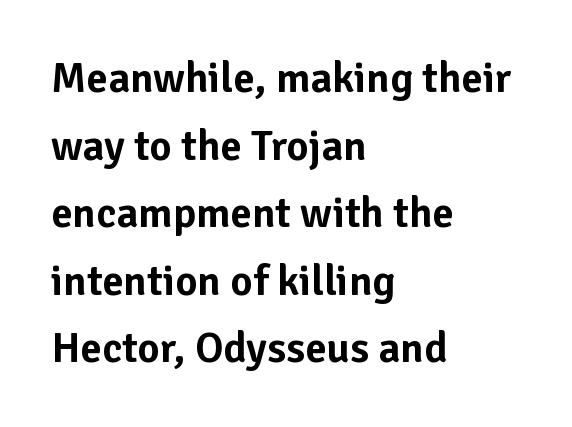
{"serif": "no", "italic": "no", "width": "normal", "stroke_contrast": "low", "x_height": "medium", "monospaced": "no", "underline": "no", "align": "left", "line_spacing": "normal", "line_spacing_ratio": 1.57, "letter_spacing": "normal", "letter_spacing_em": 0.0, "glyph_px": 43}
